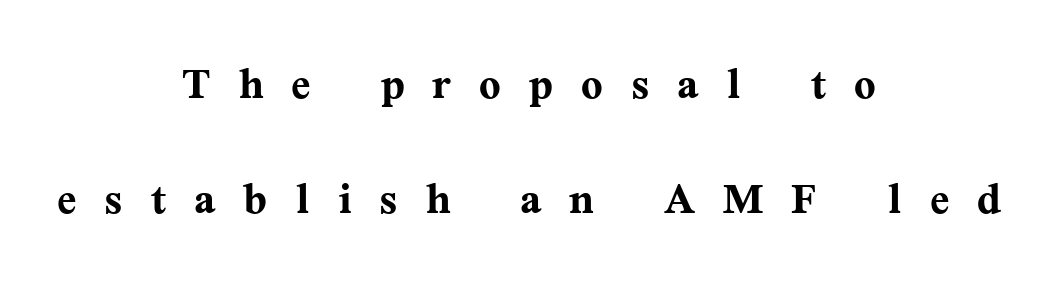
{"serif": "yes", "italic": "no", "bold": "yes", "weight": "semibold", "width": "normal", "stroke_contrast": "medium", "x_height": "medium", "monospaced": "no", "underline": "no", "align": "center", "line_spacing": "loose", "line_spacing_ratio": 2.02, "letter_spacing": "wide", "letter_spacing_em": 0.49, "glyph_px": 57}
